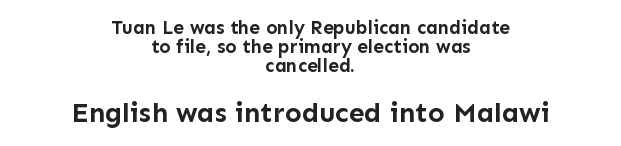
Q: Is the text bold? A: Yes.
Q: Is the text italic (slanted)? A: No, it is upright.
Q: Is the typeface a serif or a sans-serif typeface? A: Sans-serif.
Q: Is the text underlined? A: No.
Q: How is the paragraph aligned? A: Centered.
Q: Is the spacing between letters normal or unusually wide? A: Normal.
Q: Is the spacing between lines tight, normal or loose? A: Tight.
Q: Which block of text is set in a larger size, the first (top) or the second (bottom)? A: The second (bottom) one.
Q: Width (condensed, normal, or wide)? A: Normal.
Q: Stroke contrast? A: Low.
Q: x-height? A: Medium.
Q: Monospaced? A: No.
